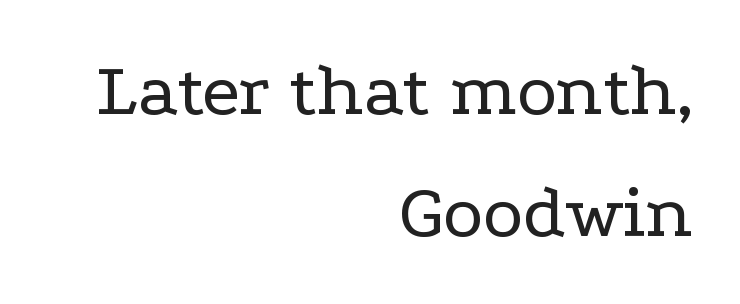
{"serif": "yes", "italic": "no", "bold": "no", "weight": "regular", "width": "wide", "stroke_contrast": "low", "x_height": "medium", "monospaced": "no", "underline": "no", "align": "right", "line_spacing": "normal", "line_spacing_ratio": 1.59, "letter_spacing": "normal", "letter_spacing_em": 0.0, "glyph_px": 77}
